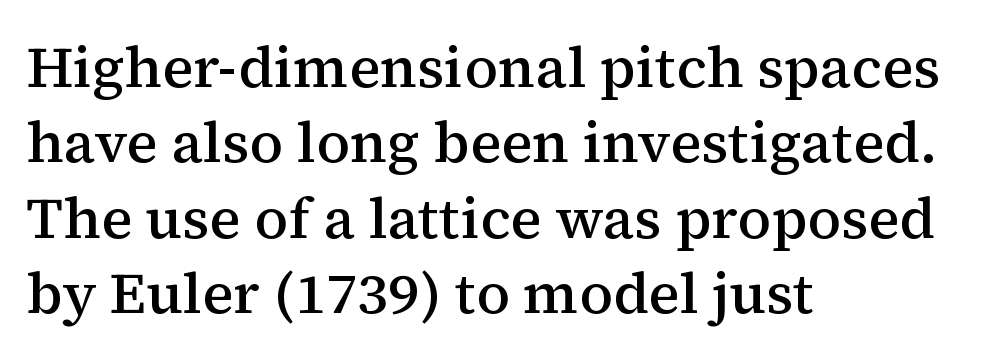
The image shows 58 px semibold serif type, upright; set left-aligned, normal line spacing (1.3x), normal letter spacing, not underlined; medium stroke contrast and a medium x-height.
